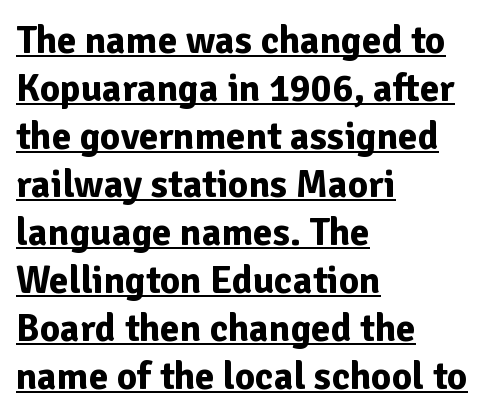
{"serif": "no", "italic": "no", "bold": "yes", "weight": "bold", "width": "normal", "stroke_contrast": "low", "x_height": "medium", "monospaced": "no", "underline": "yes", "align": "left", "line_spacing_ratio": 1.23, "letter_spacing": "normal", "letter_spacing_em": 0.0, "glyph_px": 39}
